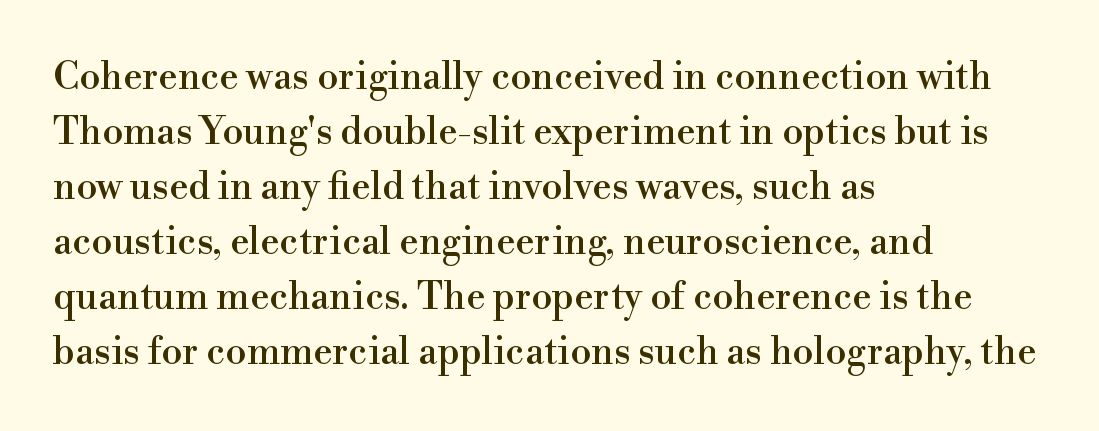
This is roman type, the default non-slanted kind. The line texture is even and compact thanks to regular tracking. Leftover space on each line is placed entirely after the last word. Glance below the letters and you will spot only blank space. These lines sit exactly where default settings would place them.
